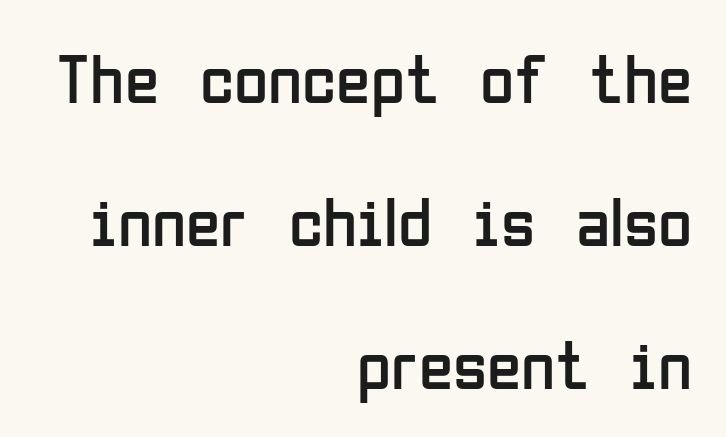
The image shows 70 px regular-weight, condensed sans-serif type, upright; set right-aligned, loose line spacing (2.04x), normal letter spacing, not underlined; low stroke contrast and a medium x-height.
